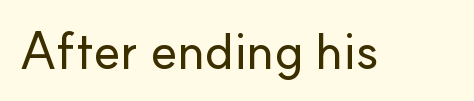
Q: Is the text italic (slanted)? A: No, it is upright.
Q: Is the typeface a serif or a sans-serif typeface? A: Sans-serif.
Q: Is the text underlined? A: No.
Q: Is the spacing between letters normal or unusually wide? A: Normal.
Q: Width (condensed, normal, or wide)? A: Normal.
Q: Stroke contrast? A: Low.
Q: x-height? A: Small.
Q: Monospaced? A: No.
